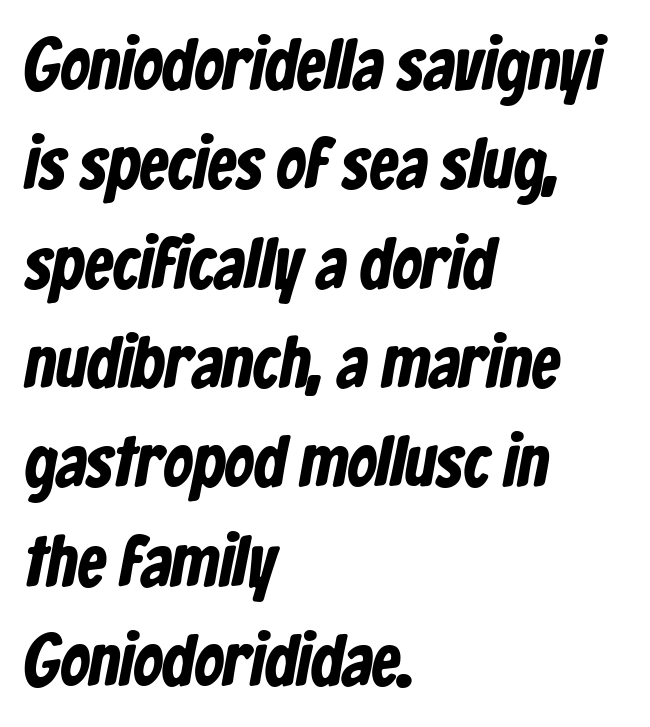
The image shows 72 px bold, condensed sans-serif type; set left-aligned, normal line spacing (1.38x), normal letter spacing, not underlined; low stroke contrast and a medium x-height.
